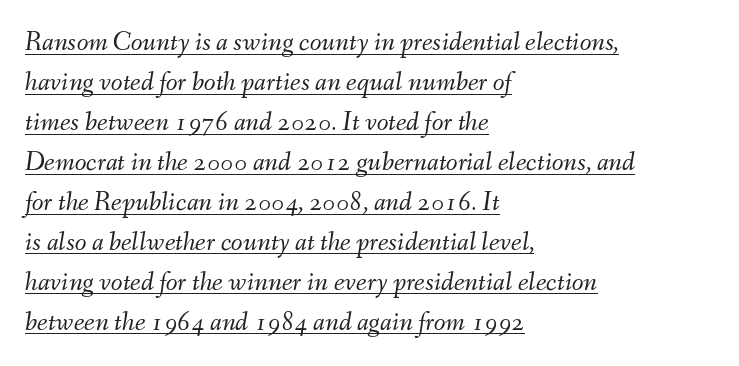
Compared with undecorated copy, this sample adds a rule below the words. No extra ink here — the face is not bold. If you drew a ruler down the left edge, every line would touch it. Does extra space separate the letters? No, they use regular spacing. Rendered with sloped, italic letterforms.
